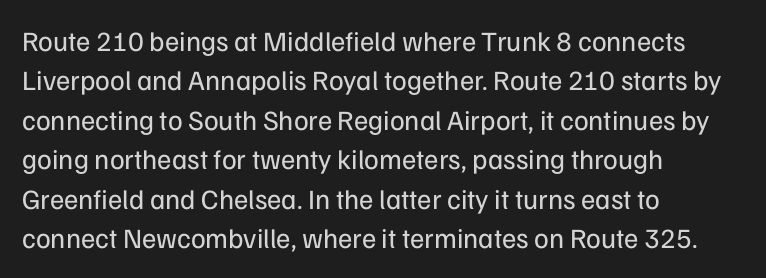
The image shows 28 px regular-weight sans-serif type, upright; set left-aligned, normal line spacing (1.41x), normal letter spacing, not underlined; low stroke contrast and a medium x-height.
